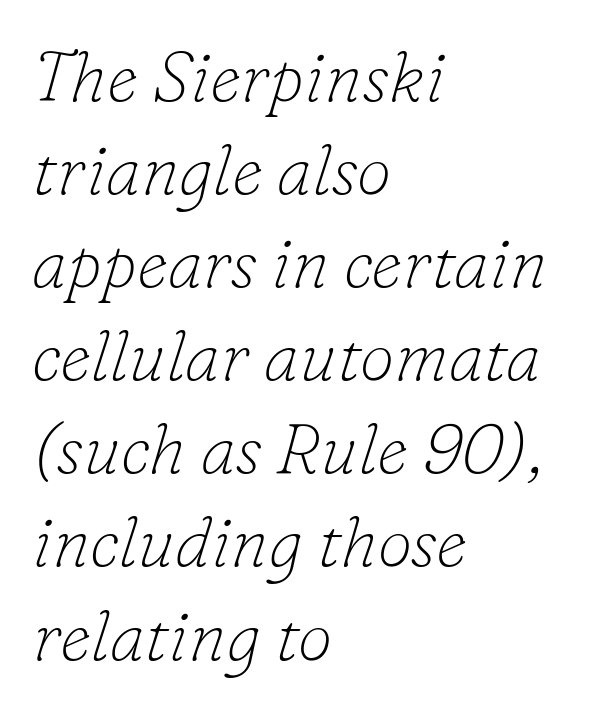
Proportional: the letters do not fall into vertical columns. Is the block centered? No — it sits flush against the left margin. Heaviness? Minimal to ordinary, like unemphasized prose. The specimen reads as italic at a glance.
